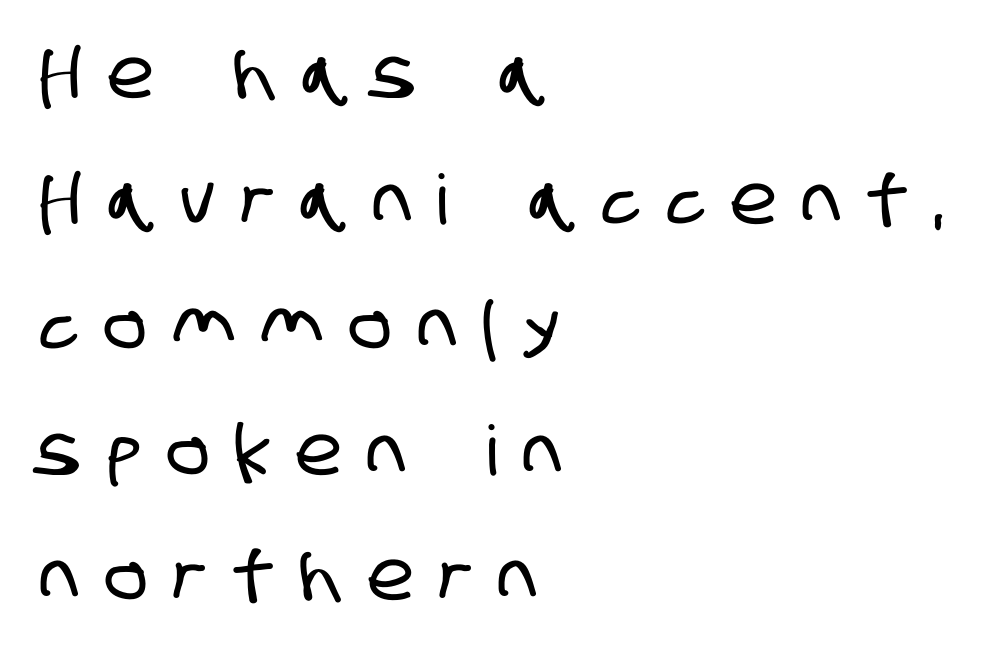
The specimen omits any rule beneath the text block's lines. Think of a printed novel: that variable character pitch is what you see here. Look at the tracking — it's clearly loosened, letters drifting apart. One-word summary of the alignment: left.
